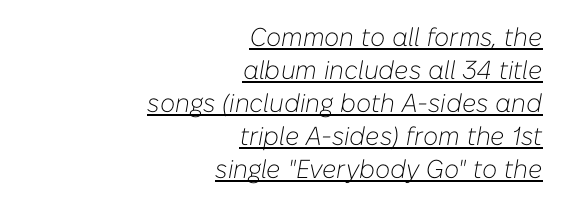
{"italic": "yes", "lean": "right", "slant_degrees": 10, "bold": "no", "underline": "yes", "align": "right", "line_spacing": "normal", "line_spacing_ratio": 1.27, "letter_spacing": "normal", "letter_spacing_em": 0.0, "glyph_px": 26}
